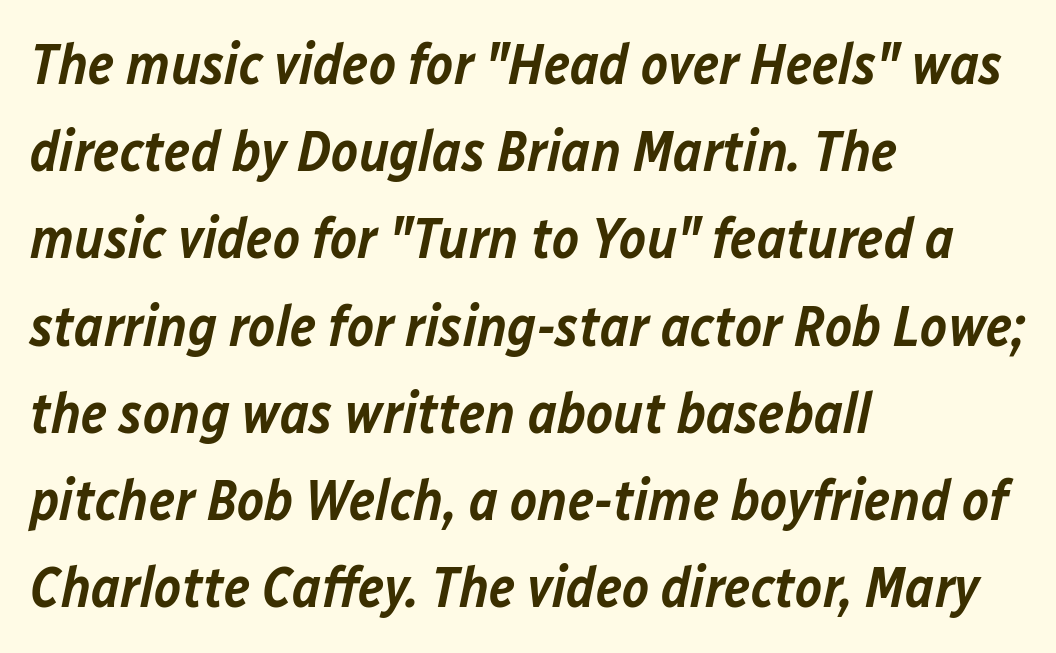
The image shows 57 px semibold type, italic (leaning right); set left-aligned, normal line spacing (1.53x), normal letter spacing, not underlined; low stroke contrast and a medium x-height.
